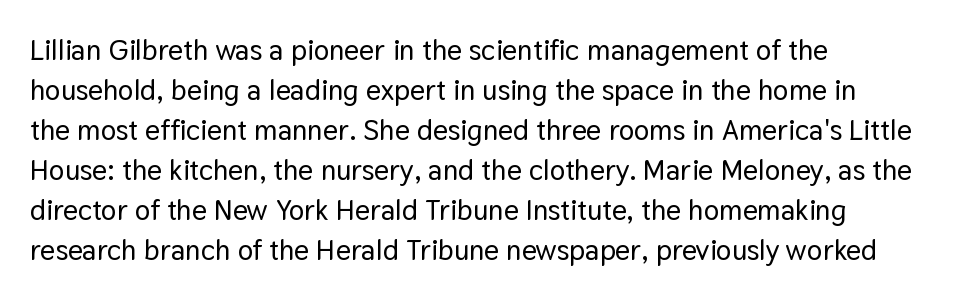
The image shows 29 px sans-serif type, upright; set left-aligned, normal line spacing (1.38x), normal letter spacing, not underlined; low stroke contrast and a medium x-height.
